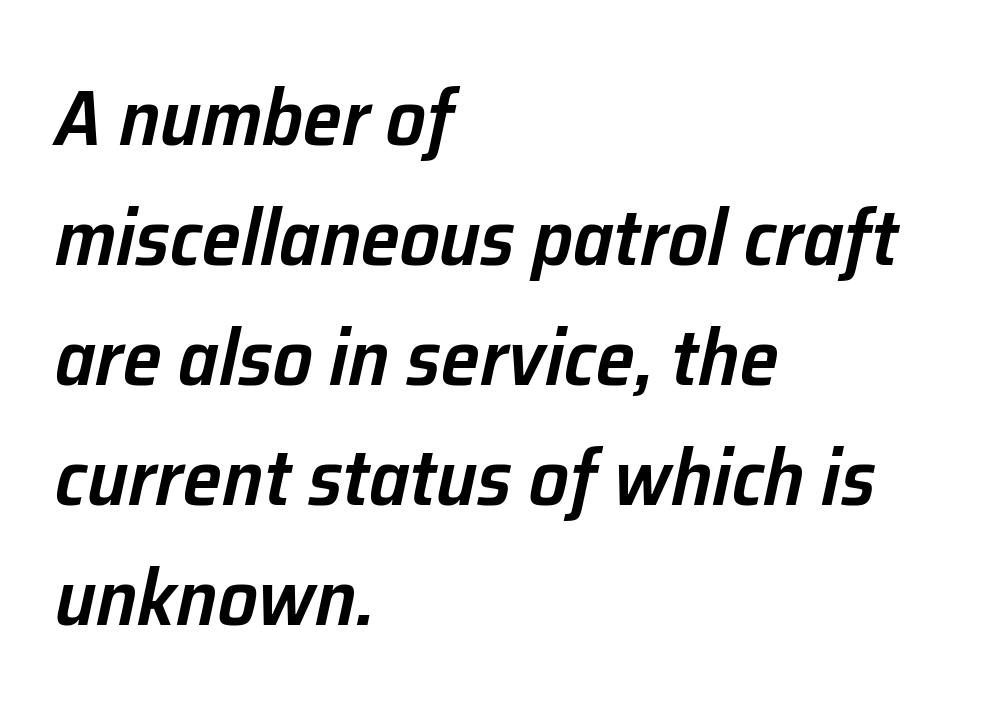
The image shows 79 px semibold type, italic (leaning right); set left-aligned, normal line spacing (1.52x), normal letter spacing, not underlined; low stroke contrast and a medium x-height.
